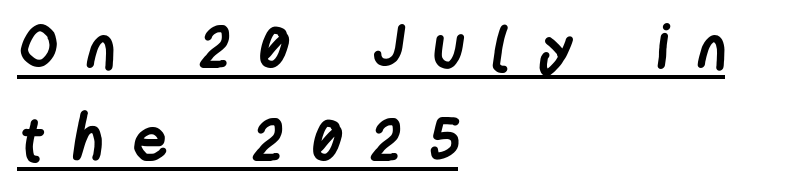
Q: Is the text bold? A: Yes.
Q: Is the typeface a serif or a sans-serif typeface? A: Sans-serif.
Q: Is the text underlined? A: Yes.
Q: How is the paragraph aligned? A: Left-aligned.
Q: Is the spacing between letters normal or unusually wide? A: Unusually wide.
Q: Is the spacing between lines tight, normal or loose? A: Normal.
Q: Width (condensed, normal, or wide)? A: Condensed.
Q: Stroke contrast? A: Low.
Q: x-height? A: Medium.
Q: Monospaced? A: No.
